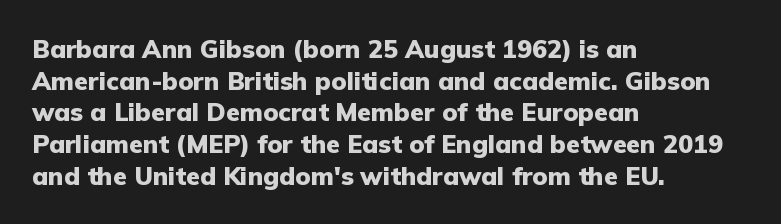
{"italic": "no", "bold": "yes", "underline": "no", "align": "left", "line_spacing": "normal", "line_spacing_ratio": 1.27, "letter_spacing": "normal", "letter_spacing_em": 0.0, "glyph_px": 25}
